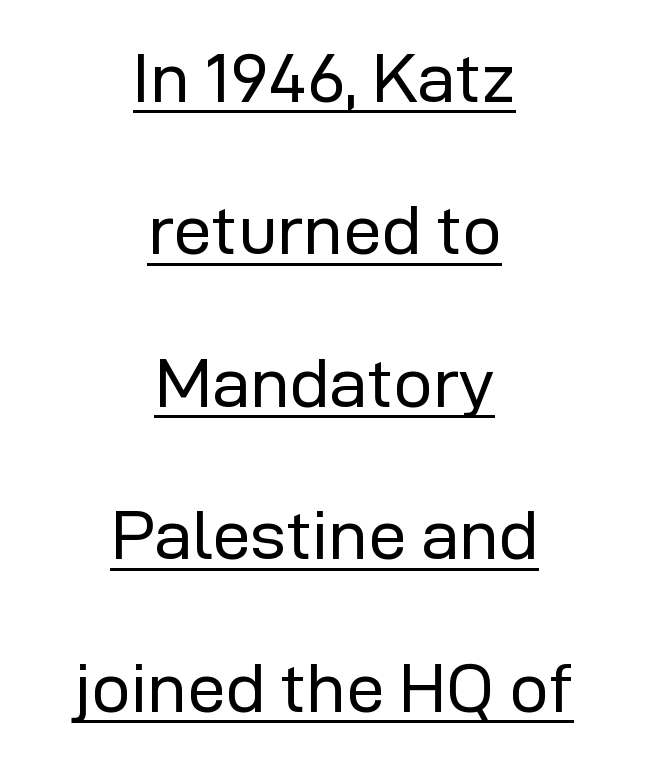
Are there feet on the stems? There aren't — it's a sans. Compared with a typical body face, this is equally light or lighter still. Here the glyphs are tracked normally, forming tight word shapes. Which margin do the lines hug? Neither — every line sits in the middle.
